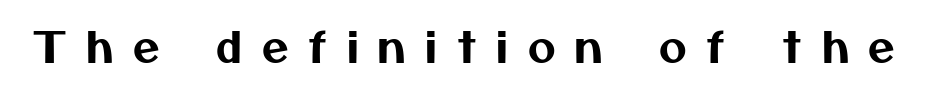
Q: Is the typeface a serif or a sans-serif typeface? A: Sans-serif.
Q: Is the text underlined? A: No.
Q: Is the spacing between letters normal or unusually wide? A: Unusually wide.
Q: Width (condensed, normal, or wide)? A: Normal.
Q: Stroke contrast? A: Medium.
Q: x-height? A: Medium.
Q: Monospaced? A: No.
